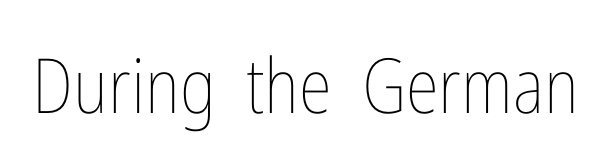
The image shows 76 px thin, condensed type, upright; set normal letter spacing, not underlined; low stroke contrast and a medium x-height.
